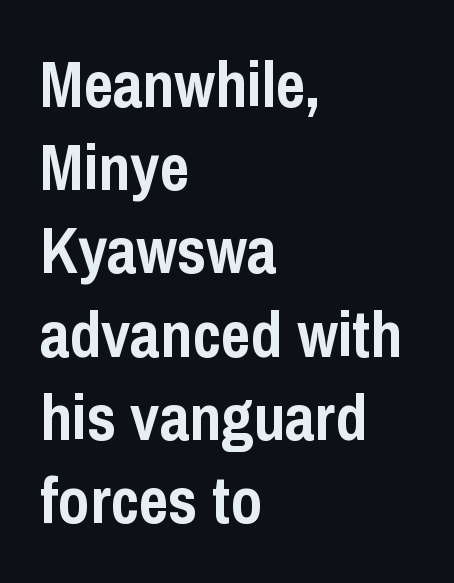
Q: Is the text bold? A: Yes.
Q: Is the text italic (slanted)? A: No, it is upright.
Q: Is the typeface a serif or a sans-serif typeface? A: Sans-serif.
Q: Is the text underlined? A: No.
Q: How is the paragraph aligned? A: Left-aligned.
Q: Is the spacing between letters normal or unusually wide? A: Normal.
Q: Is the spacing between lines tight, normal or loose? A: Normal.
Q: Width (condensed, normal, or wide)? A: Condensed.
Q: Stroke contrast? A: Low.
Q: x-height? A: Medium.
Q: Monospaced? A: No.
